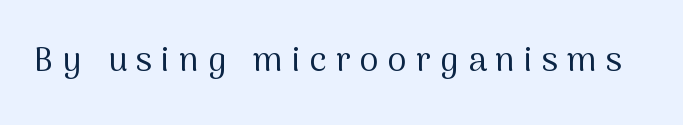
{"serif": "no", "italic": "no", "bold": "no", "weight": "regular", "width": "normal", "stroke_contrast": "medium", "x_height": "medium", "monospaced": "no", "underline": "no", "letter_spacing": "wide", "letter_spacing_em": 0.27, "glyph_px": 34}
